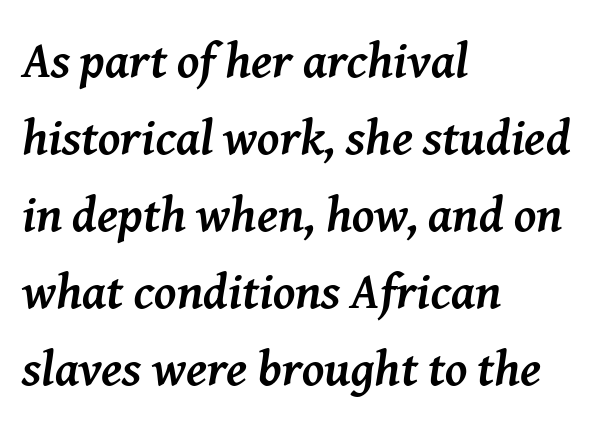
{"serif": "yes", "italic": "yes", "lean": "right", "slant_degrees": 8, "bold": "yes", "weight": "semibold", "width": "normal", "stroke_contrast": "medium", "x_height": "medium", "monospaced": "no", "underline": "no", "align": "left", "line_spacing": "normal", "line_spacing_ratio": 1.54, "letter_spacing": "normal", "letter_spacing_em": 0.0, "glyph_px": 50}
